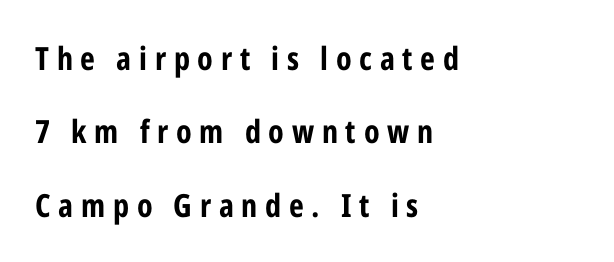
Q: Is the text bold? A: Yes.
Q: Is the text italic (slanted)? A: No, it is upright.
Q: Is the typeface a serif or a sans-serif typeface? A: Sans-serif.
Q: Is the text underlined? A: No.
Q: How is the paragraph aligned? A: Left-aligned.
Q: Is the spacing between letters normal or unusually wide? A: Unusually wide.
Q: Is the spacing between lines tight, normal or loose? A: Loose.
Q: Width (condensed, normal, or wide)? A: Condensed.
Q: Stroke contrast? A: Low.
Q: x-height? A: Medium.
Q: Monospaced? A: No.
